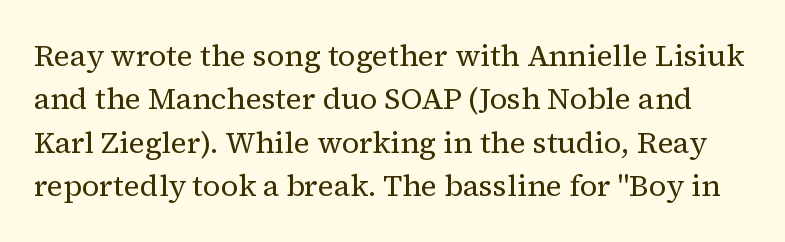
Q: Is the text bold? A: No.
Q: Is the text italic (slanted)? A: No, it is upright.
Q: Is the typeface a serif or a sans-serif typeface? A: Serif.
Q: Is the text underlined? A: No.
Q: Is the spacing between letters normal or unusually wide? A: Normal.
Q: Is the spacing between lines tight, normal or loose? A: Normal.
Q: Width (condensed, normal, or wide)? A: Normal.
Q: Stroke contrast? A: Medium.
Q: x-height? A: Medium.
Q: Monospaced? A: No.
